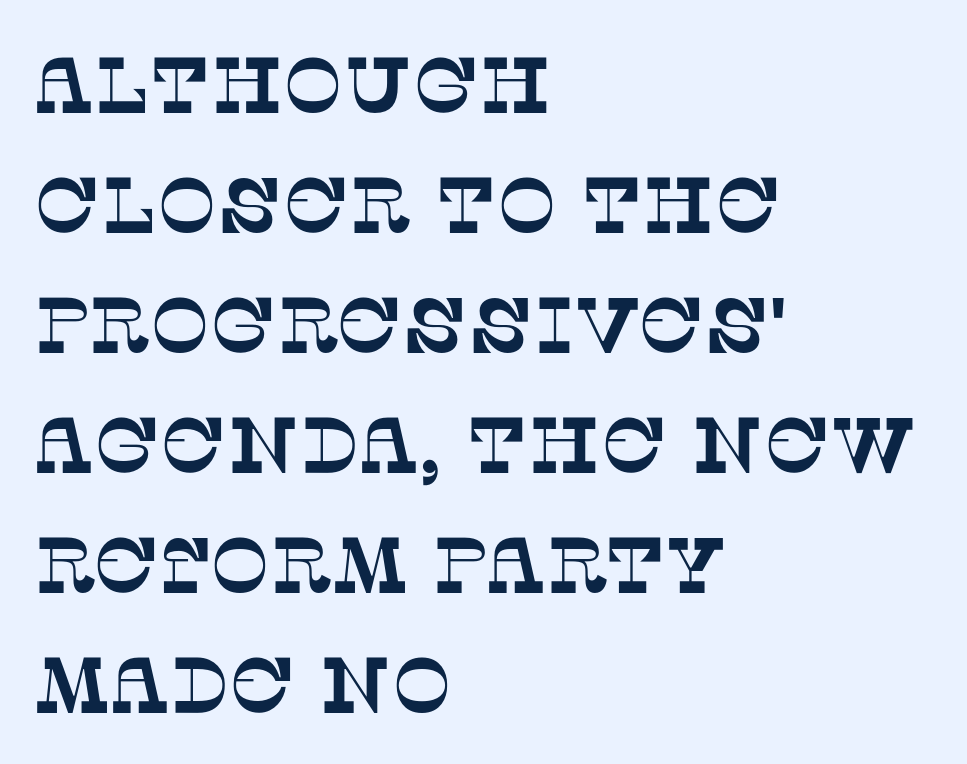
{"serif": "yes", "width": "normal", "stroke_contrast": "low", "x_height": "large", "monospaced": "no", "underline": "no", "align": "left", "line_spacing": "normal", "line_spacing_ratio": 1.52, "letter_spacing": "normal", "letter_spacing_em": 0.0, "glyph_px": 79}
